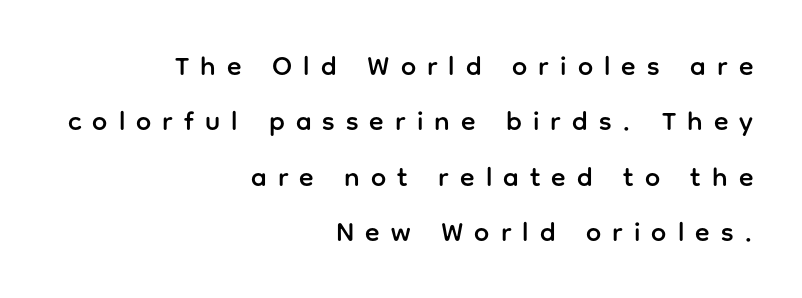
Q: Is the text italic (slanted)? A: No, it is upright.
Q: Is the text underlined? A: No.
Q: How is the paragraph aligned? A: Right-aligned.
Q: Is the spacing between letters normal or unusually wide? A: Unusually wide.
Q: Is the spacing between lines tight, normal or loose? A: Loose.
